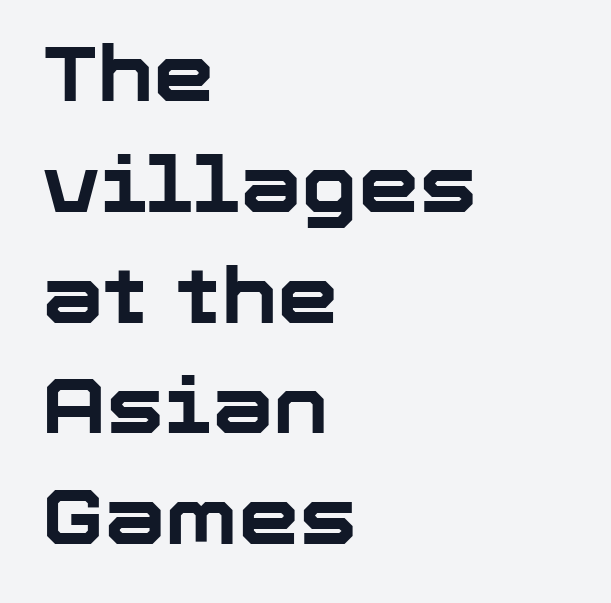
{"serif": "no", "italic": "no", "bold": "yes", "weight": "bold", "width": "normal", "stroke_contrast": "low", "x_height": "medium", "monospaced": "no", "underline": "no", "align": "left", "line_spacing": "normal", "line_spacing_ratio": 1.42, "letter_spacing": "normal", "letter_spacing_em": 0.0, "glyph_px": 78}
